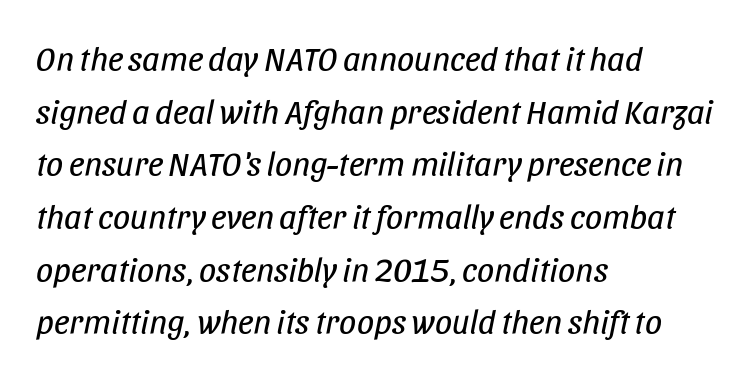
{"italic": "yes", "lean": "right", "slant_degrees": 11, "bold": "no", "weight": "regular", "width": "condensed", "stroke_contrast": "low", "x_height": "large", "monospaced": "no", "underline": "no", "align": "left", "line_spacing": "normal", "line_spacing_ratio": 1.55, "letter_spacing": "normal", "letter_spacing_em": 0.0, "glyph_px": 34}
